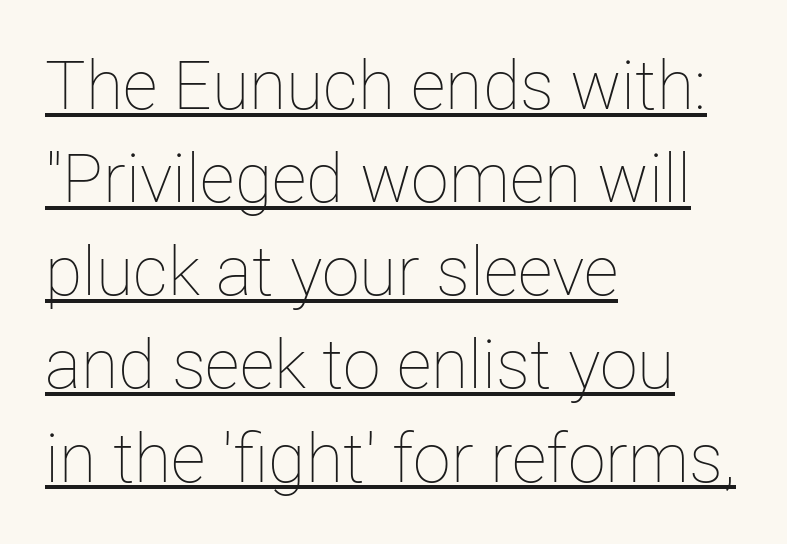
The letters sit at their default tracking, neither squeezed nor spread. Does a line run under the words? Yes, clearly. Spacing verdict: proportional, widths tailored to each character. Vertical spacing — default. If you drew a line through each stem, it would be perfectly vertical.
